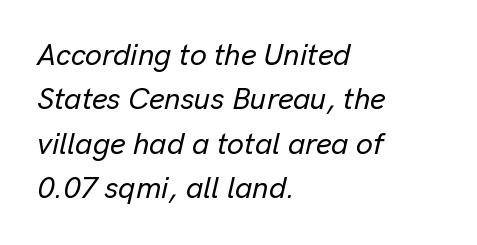
Q: Is the text italic (slanted)? A: Yes, it leans right by about 13 degrees.
Q: Is the text underlined? A: No.
Q: How is the paragraph aligned? A: Left-aligned.
Q: Is the spacing between letters normal or unusually wide? A: Normal.
Q: Is the spacing between lines tight, normal or loose? A: Normal.
Q: Width (condensed, normal, or wide)? A: Normal.
Q: Stroke contrast? A: Low.
Q: x-height? A: Medium.
Q: Monospaced? A: No.
